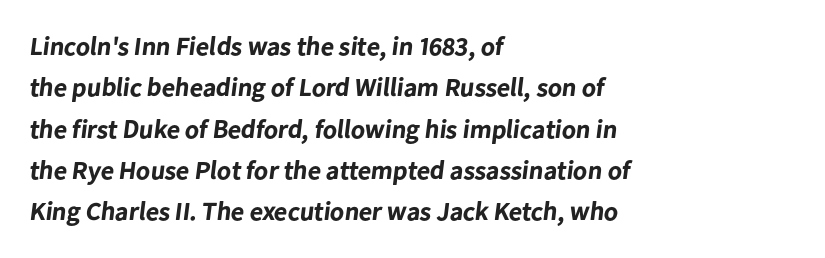
Q: Is the text bold? A: Yes.
Q: Is the text underlined? A: No.
Q: How is the paragraph aligned? A: Left-aligned.
Q: Is the spacing between letters normal or unusually wide? A: Normal.
Q: Is the spacing between lines tight, normal or loose? A: Normal.
